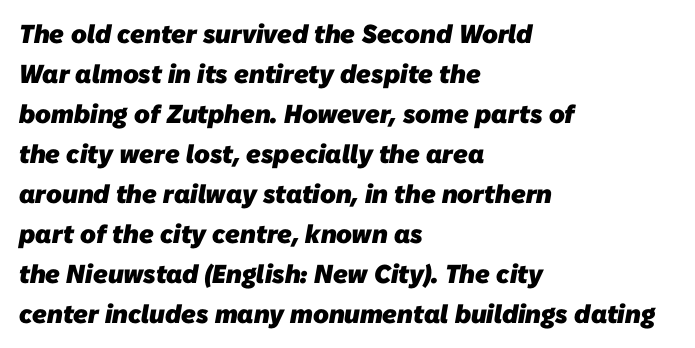
Between one letter and the next there's only the usual sliver of space. Students, observe: this is what conventionally led text looks like. The strokes are fattened all the way to bold. The text block is weighted toward the left margin, trailing off unevenly rightward. The area under the type is left untouched.
